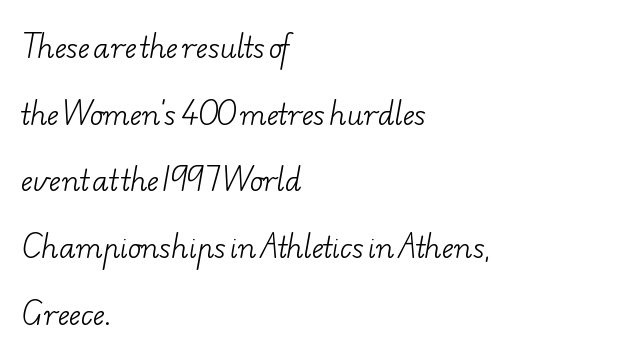
The image shows 28 px light, wide serif type; set left-aligned, loose line spacing (2.38x), normal letter spacing, not underlined; low stroke contrast and a small x-height.
